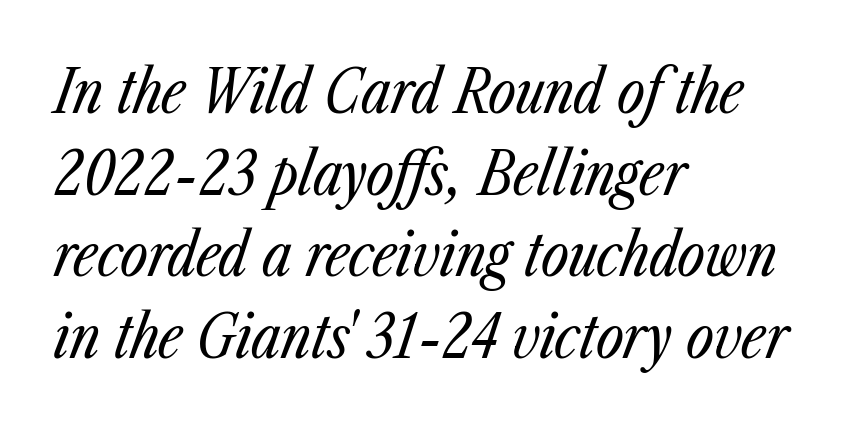
Regular leading. Heft: none added — not bold. This rendering uses left alignment, leaving the right contour irregular. Anything drawn beneath the words? Only blank space. Think of a printed novel: that variable character pitch is what you see here.
